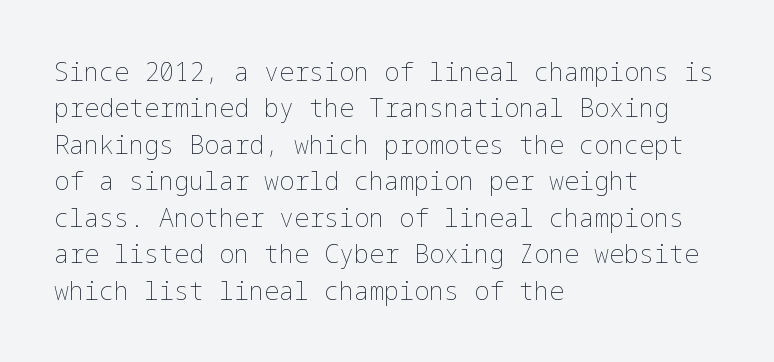
Q: Is the text bold? A: No.
Q: Is the text italic (slanted)? A: No, it is upright.
Q: Is the text underlined? A: No.
Q: How is the paragraph aligned? A: Left-aligned.
Q: Is the spacing between letters normal or unusually wide? A: Normal.
Q: Is the spacing between lines tight, normal or loose? A: Normal.
